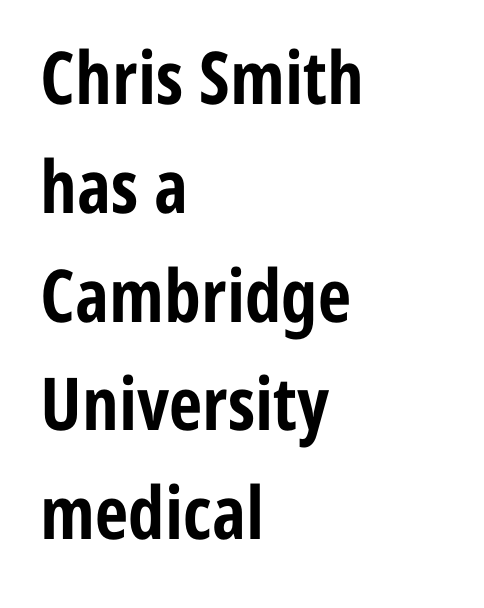
A typesetter would call this leading conventional body-copy spacing. The specimen omits any rule beneath the text block's lines. The typesetter chose a ragged-right arrangement here. Every stem runs plumb, perpendicular to the baseline.
